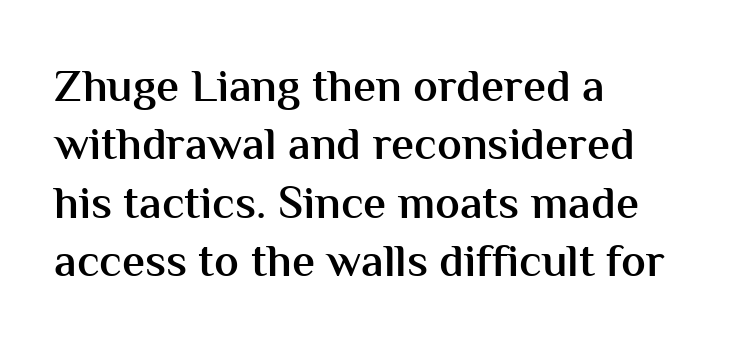
Q: Is the text bold? A: Semi-bold.
Q: Is the text italic (slanted)? A: No, it is upright.
Q: Is the typeface a serif or a sans-serif typeface? A: Sans-serif.
Q: Is the text underlined? A: No.
Q: How is the paragraph aligned? A: Left-aligned.
Q: Is the spacing between letters normal or unusually wide? A: Normal.
Q: Is the spacing between lines tight, normal or loose? A: Normal.
Q: Width (condensed, normal, or wide)? A: Normal.
Q: Stroke contrast? A: Medium.
Q: x-height? A: Medium.
Q: Monospaced? A: No.
